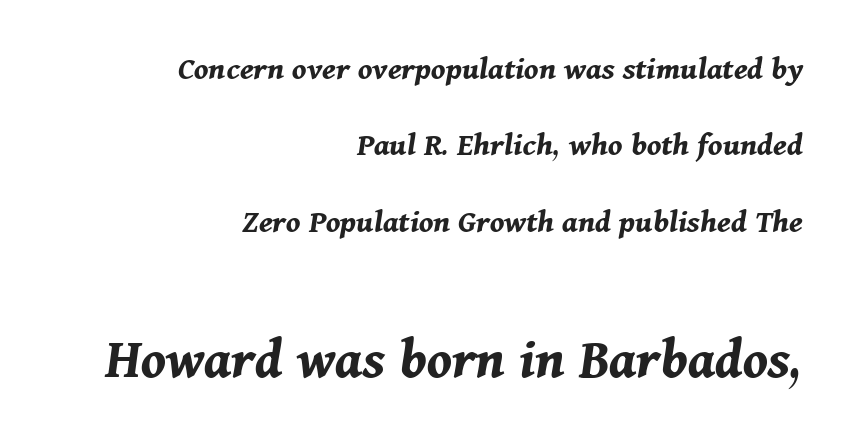
{"italic": "yes", "lean": "right", "slant_degrees": 11, "bold": "yes", "weight": "bold", "width": "normal", "stroke_contrast": "medium", "x_height": "medium", "monospaced": "no", "underline": "no", "align": "right", "line_spacing": "loose", "line_spacing_ratio": 2.25, "letter_spacing": "normal", "letter_spacing_em": 0.0, "larger_block": "second", "size_ratio": 1.74, "glyph_px": 59}
